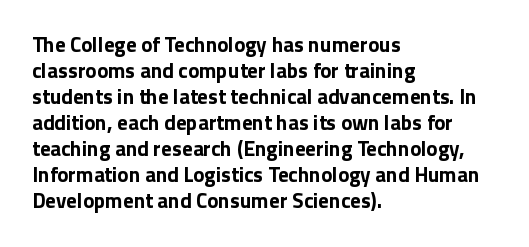
The image shows 21 px bold type, upright; set left-aligned, line spacing 1.24x, normal letter spacing, not underlined.
